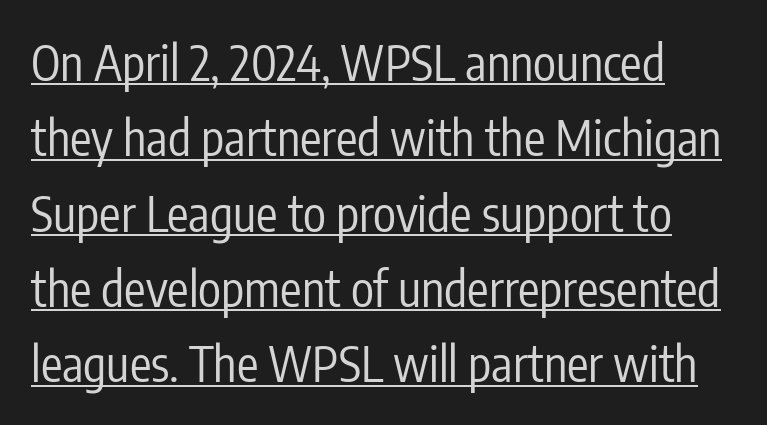
The image shows 48 px regular-weight, condensed sans-serif type, upright; set left-aligned, normal line spacing (1.57x), normal letter spacing, underlined; low stroke contrast and a medium x-height.
